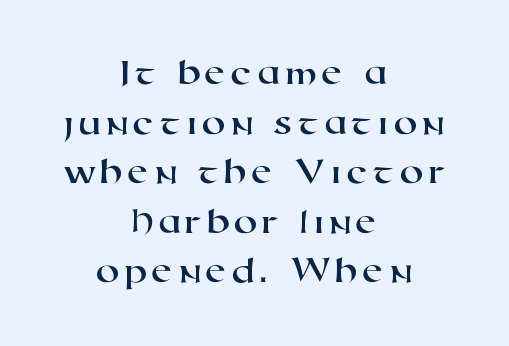
The image shows 39 px wide sans-serif type; set centered, normal line spacing (1.27x), not underlined; high stroke contrast and a medium x-height.
